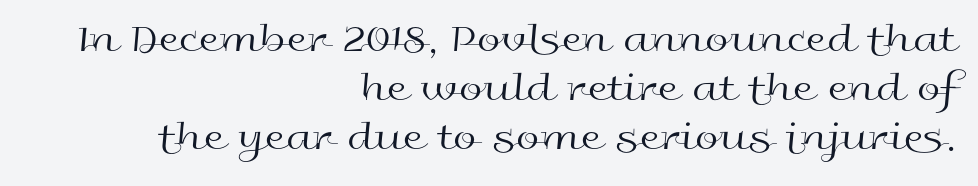
{"serif": "no", "italic": "no", "bold": "no", "weight": "regular", "width": "wide", "x_height": "medium", "monospaced": "no", "underline": "no", "align": "right", "line_spacing_ratio": 1.17, "letter_spacing": "normal", "letter_spacing_em": 0.0, "glyph_px": 42}
